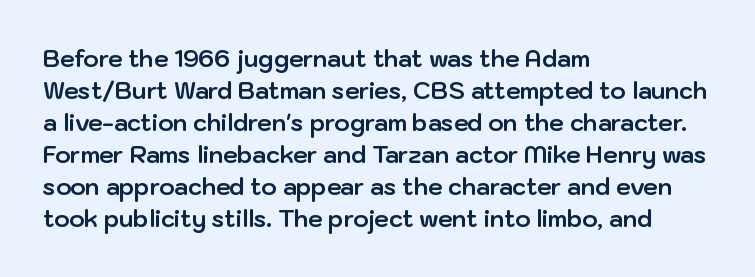
Q: Is the text bold? A: Yes.
Q: Is the text italic (slanted)? A: No, it is upright.
Q: Is the text underlined? A: No.
Q: How is the paragraph aligned? A: Left-aligned.
Q: Is the spacing between letters normal or unusually wide? A: Normal.
Q: Is the spacing between lines tight, normal or loose? A: Normal.
